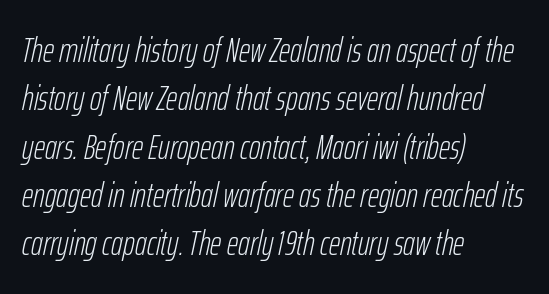
The image shows 35 px light, condensed type, italic (leaning right); set left-aligned, normal line spacing (1.38x), normal letter spacing, not underlined; low stroke contrast and a medium x-height.
